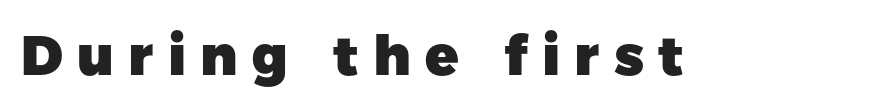
Q: Is the text bold? A: Yes.
Q: Is the text italic (slanted)? A: No, it is upright.
Q: Is the typeface a serif or a sans-serif typeface? A: Sans-serif.
Q: Is the text underlined? A: No.
Q: Is the spacing between letters normal or unusually wide? A: Unusually wide.
Q: Width (condensed, normal, or wide)? A: Normal.
Q: Stroke contrast? A: Low.
Q: x-height? A: Medium.
Q: Monospaced? A: No.
